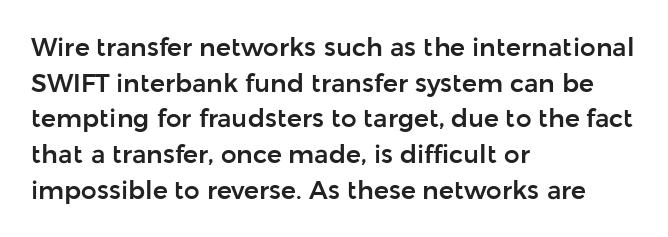
Glyph-to-glyph distance matches everyday printed text. The baseline area is clear. These lines are set flush left with a ragged right edge. Designer's note — italics off, roman on. The rendering uses a moderate line-height, typical for paragraphs.
